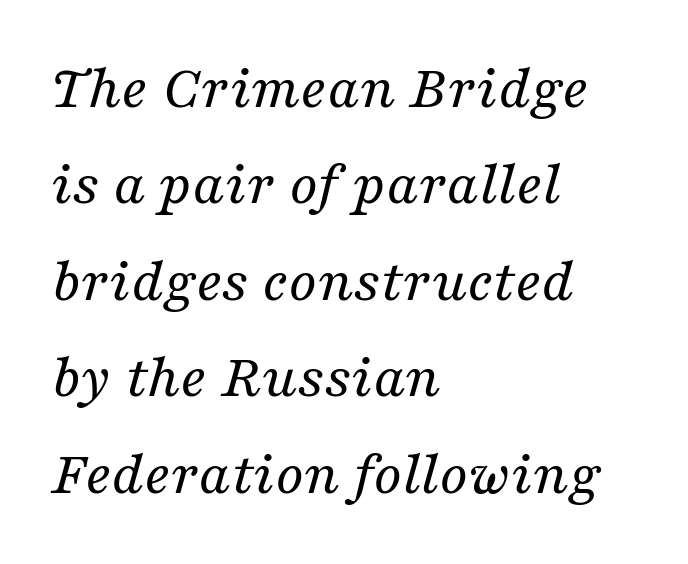
The image shows 63 px regular-weight serif type, italic (leaning right); set left-aligned, normal line spacing (1.53x), normal letter spacing, not underlined; medium stroke contrast and a medium x-height.
